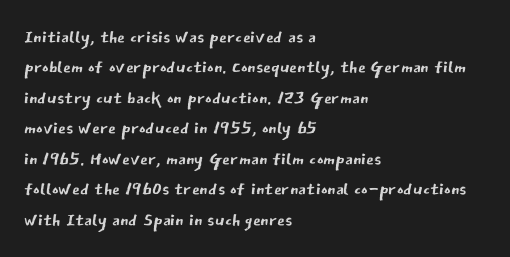
{"italic": "no", "bold": "no", "underline": "no", "align": "left", "line_spacing_ratio": 1.22, "letter_spacing": "normal", "letter_spacing_em": 0.0, "glyph_px": 25}
